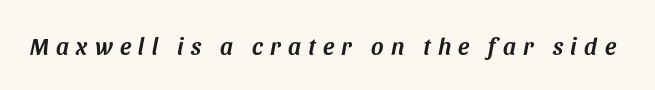
The image shows 24 px text type, italic (leaning right); set unusually wide letter spacing (+0.31 em), not underlined.
